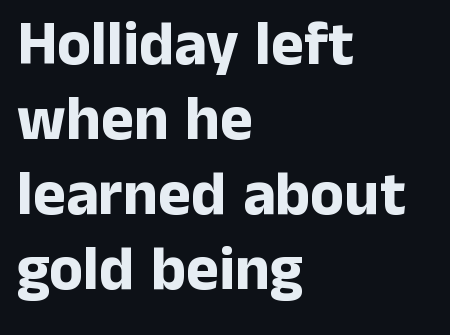
Q: Is the text bold? A: Yes.
Q: Is the text italic (slanted)? A: No, it is upright.
Q: Is the typeface a serif or a sans-serif typeface? A: Sans-serif.
Q: Is the text underlined? A: No.
Q: How is the paragraph aligned? A: Left-aligned.
Q: Is the spacing between letters normal or unusually wide? A: Normal.
Q: Width (condensed, normal, or wide)? A: Normal.
Q: Stroke contrast? A: Low.
Q: x-height? A: Medium.
Q: Monospaced? A: No.
